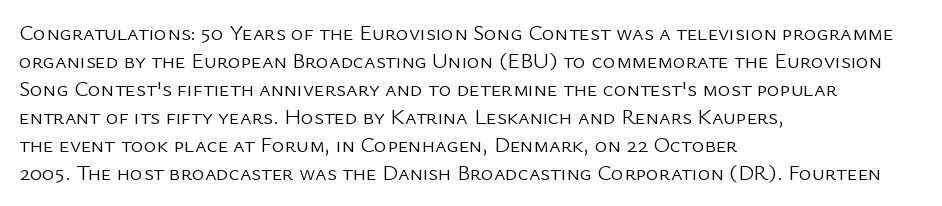
No extra ink here — the face is not bold. Students, observe: this is what conventionally led text looks like. Visually the block forms a straight wall on the left and a jagged coastline on the right. Clear beneath every line of the passage.
